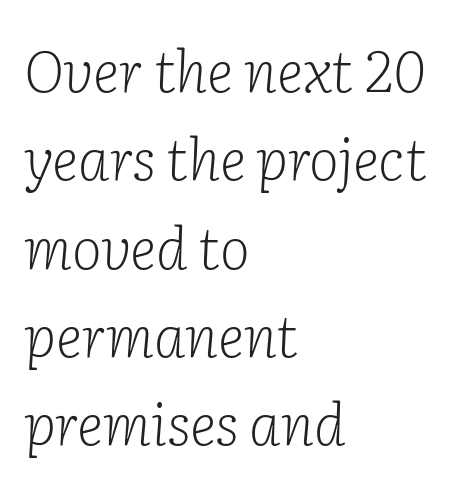
The passage is arranged the way most books set body copy — flush left. What's the leading like? Ordinary, nothing unusual. Tall strokes in this sample are angled rather than plumb. The space beneath each line is pristine and unruled. Is the type heavy? It reads as light-to-regular instead. Varying glyph widths throughout — classic text-font behaviour.
